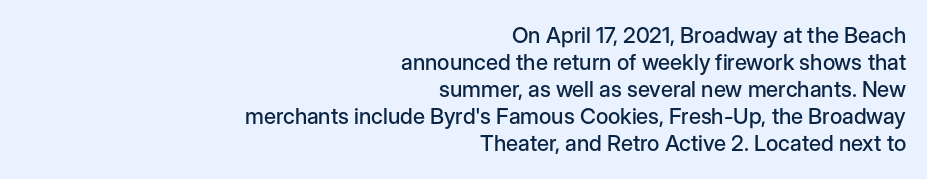
Q: Is the text italic (slanted)? A: No, it is upright.
Q: Is the text underlined? A: No.
Q: How is the paragraph aligned? A: Right-aligned.
Q: Is the spacing between letters normal or unusually wide? A: Normal.
